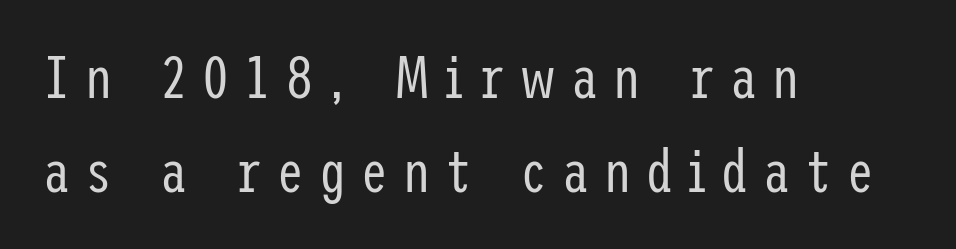
{"serif": "no", "italic": "no", "bold": "no", "weight": "regular", "width": "condensed", "stroke_contrast": "low", "x_height": "medium", "underline": "no", "align": "left", "line_spacing": "normal", "line_spacing_ratio": 1.57, "letter_spacing": "wide", "letter_spacing_em": 0.25, "glyph_px": 60}
